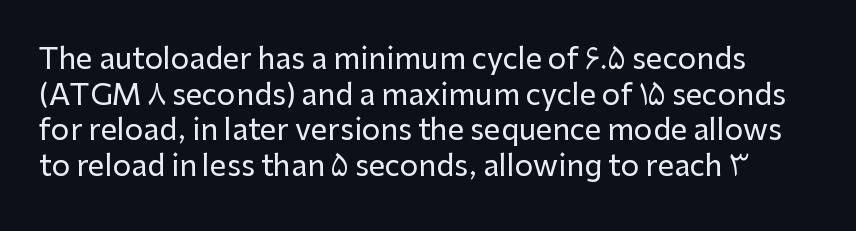
{"serif": "no", "italic": "no", "width": "normal", "stroke_contrast": "low", "x_height": "medium", "monospaced": "no", "underline": "no", "line_spacing_ratio": 1.23, "letter_spacing": "normal", "letter_spacing_em": 0.0, "glyph_px": 29}
